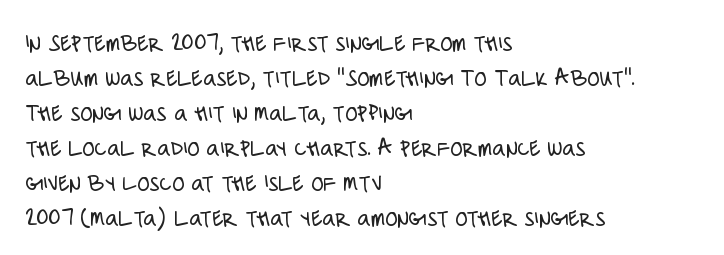
{"italic": "no", "bold": "no", "underline": "no", "align": "left", "line_spacing": "normal", "line_spacing_ratio": 1.4, "letter_spacing": "normal", "letter_spacing_em": 0.0, "glyph_px": 25}
